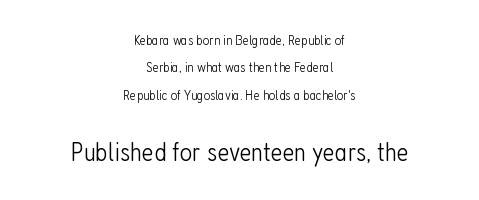
Check the space under the baseline: it is left empty. Regarding leading, the lines here are spaced well apart. Size hierarchy here favors the trailing block over the leading one. Visually the block forms a symmetrical silhouette, jagged on both flanks. No heavy texture on the line: the type isn't bold. Nothing unusual about the tracking: characters are spaced as the font intends.
